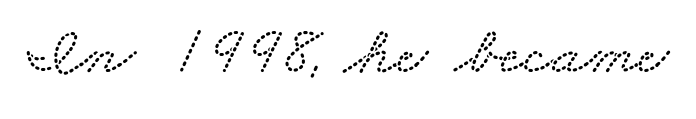
The image shows 68 px wide type; set normal letter spacing, not underlined; low stroke contrast and a small x-height.
